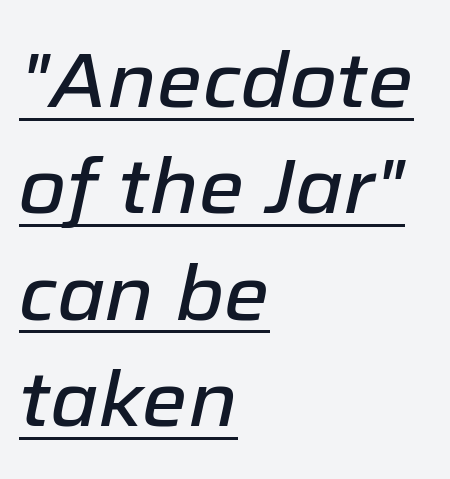
{"italic": "yes", "lean": "right", "slant_degrees": 12, "width": "normal", "stroke_contrast": "low", "x_height": "medium", "monospaced": "no", "underline": "yes", "align": "left", "line_spacing": "normal", "line_spacing_ratio": 1.38, "letter_spacing": "normal", "letter_spacing_em": 0.0, "glyph_px": 77}
